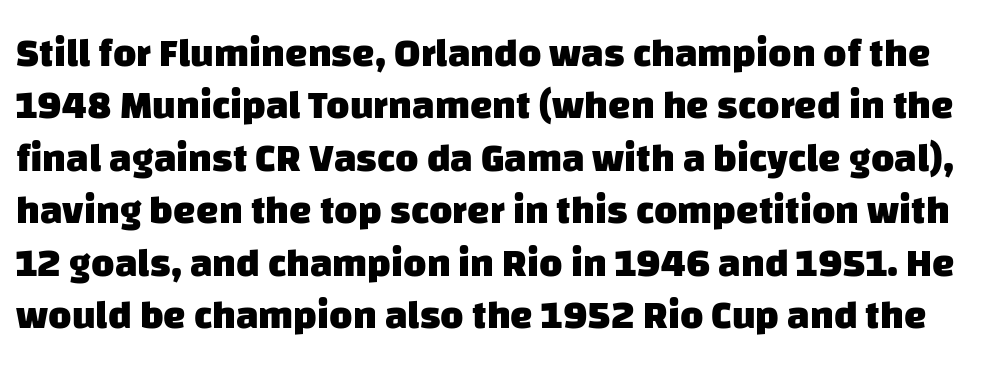
Q: Is the text bold? A: Yes.
Q: Is the typeface a serif or a sans-serif typeface? A: Sans-serif.
Q: Is the text underlined? A: No.
Q: Is the spacing between letters normal or unusually wide? A: Normal.
Q: Is the spacing between lines tight, normal or loose? A: Normal.
Q: Width (condensed, normal, or wide)? A: Normal.
Q: Stroke contrast? A: Low.
Q: x-height? A: Large.
Q: Monospaced? A: No.
